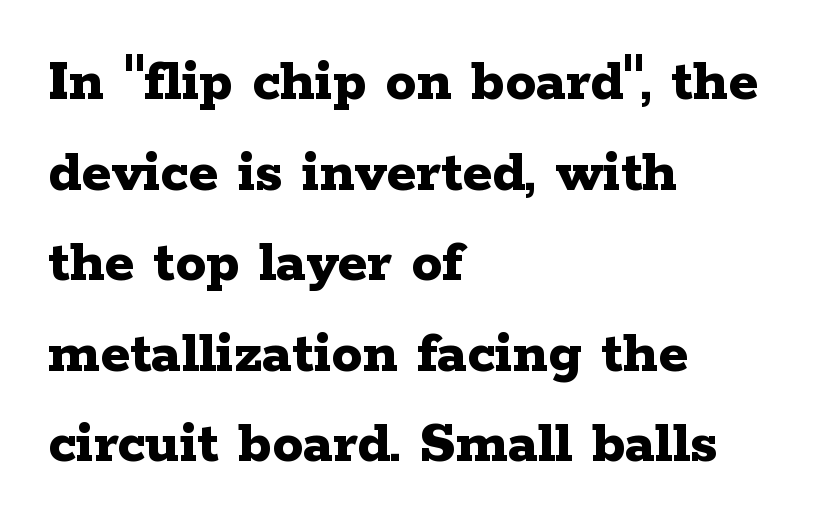
{"serif": "yes", "italic": "no", "bold": "yes", "weight": "bold", "width": "wide", "stroke_contrast": "low", "x_height": "medium", "monospaced": "no", "underline": "no", "align": "left", "line_spacing": "normal", "line_spacing_ratio": 1.46, "letter_spacing": "normal", "letter_spacing_em": 0.0, "glyph_px": 62}
